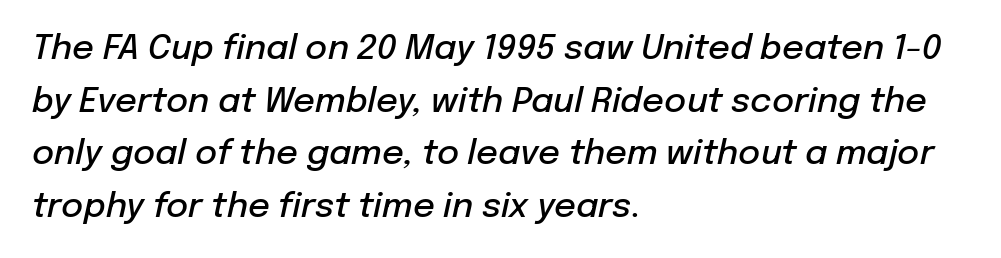
The image shows 34 px semibold type, italic (leaning right); set left-aligned, normal line spacing (1.55x), normal letter spacing, not underlined; low stroke contrast and a medium x-height.
